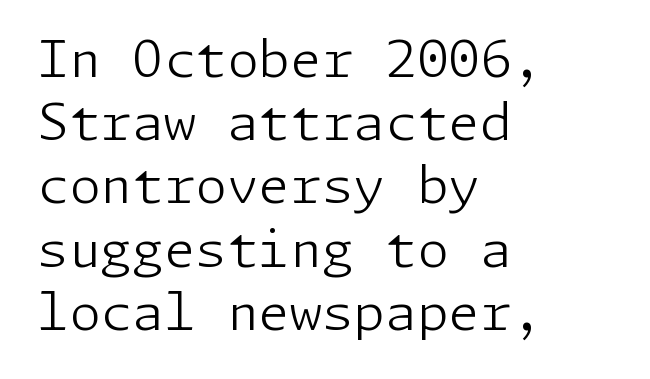
The image shows 51 px light sans-serif type, upright; set left-aligned, line spacing 1.24x, normal letter spacing, not underlined; low stroke contrast and a medium x-height.
